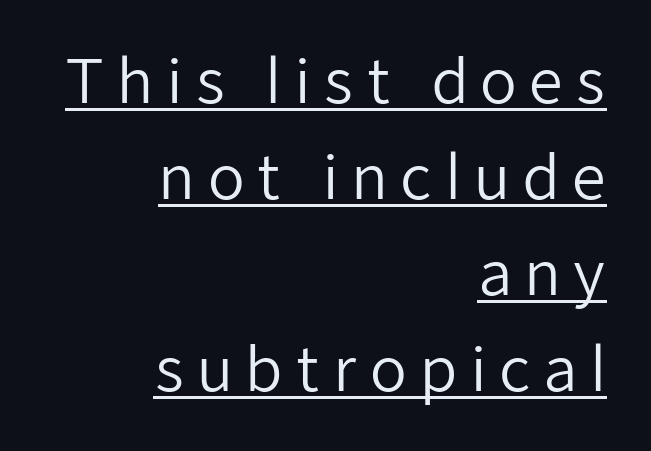
The image shows 60 px regular-weight sans-serif type, upright; set right-aligned, normal line spacing (1.6x), unusually wide letter spacing (+0.2 em), underlined; low stroke contrast and a medium x-height.
